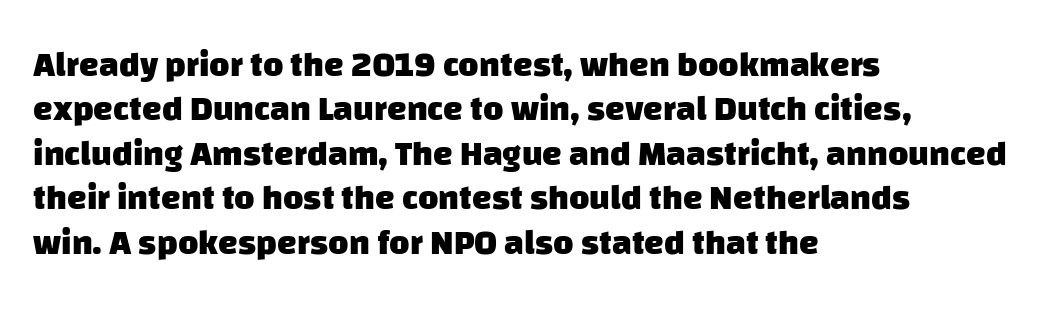
The image shows 35 px heavy sans-serif type; set left-aligned, normal line spacing (1.27x), normal letter spacing, not underlined; low stroke contrast and a large x-height.
